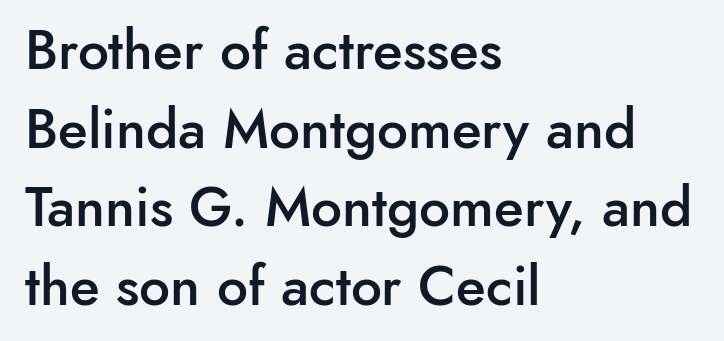
{"serif": "no", "italic": "no", "bold": "semi", "weight": "semibold", "width": "normal", "stroke_contrast": "low", "x_height": "small", "monospaced": "no", "underline": "no", "align": "left", "line_spacing": "normal", "line_spacing_ratio": 1.43, "letter_spacing": "normal", "letter_spacing_em": 0.0, "glyph_px": 55}
